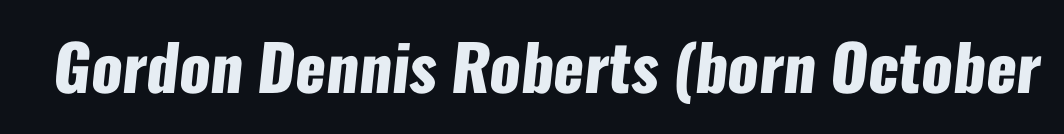
{"serif": "no", "bold": "yes", "weight": "heavy", "width": "condensed", "stroke_contrast": "low", "x_height": "medium", "monospaced": "no", "underline": "no", "letter_spacing": "normal", "letter_spacing_em": 0.0, "glyph_px": 63}
